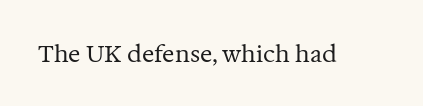
{"italic": "no", "bold": "no", "underline": "no", "letter_spacing": "normal", "letter_spacing_em": 0.0, "glyph_px": 23}
